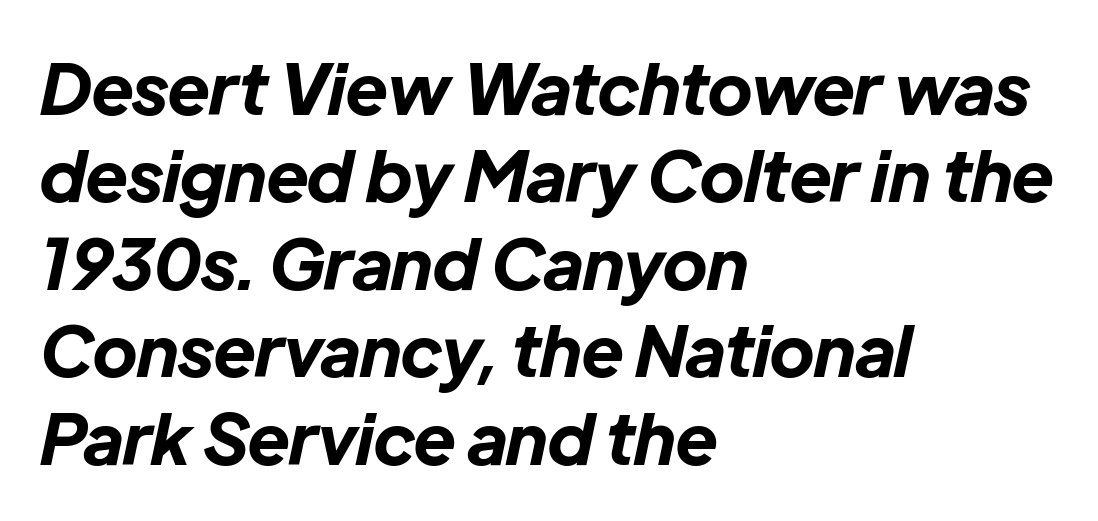
{"italic": "yes", "lean": "right", "slant_degrees": 12, "bold": "yes", "weight": "bold", "width": "normal", "stroke_contrast": "low", "x_height": "medium", "monospaced": "no", "underline": "no", "align": "left", "line_spacing": "normal", "line_spacing_ratio": 1.25, "letter_spacing": "normal", "letter_spacing_em": 0.0, "glyph_px": 70}
